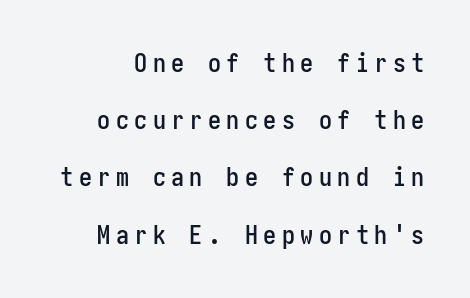
The image shows 26 px text type, upright; set loose line spacing (2.2x), unusually wide letter spacing (+0.21 em), not underlined.
